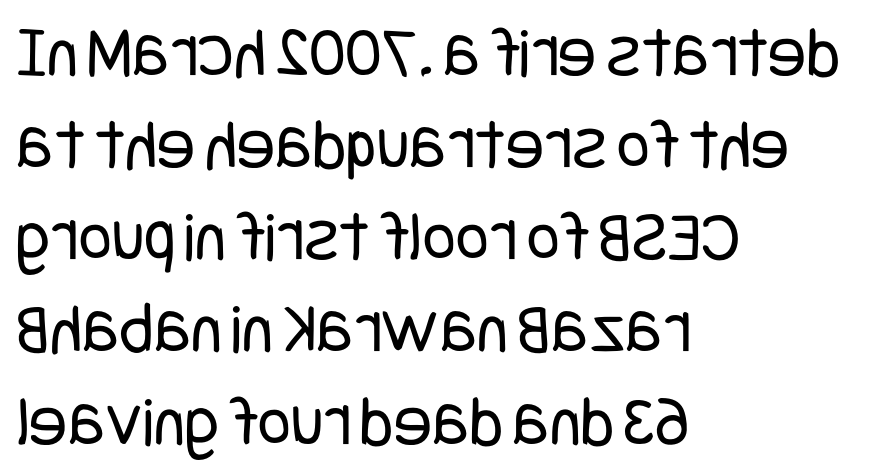
Letters have the restrained weight of plain body copy at most. Look at the bottom of the vertical strokes: they stop flat, with no serifs. Typeset ragged right — the left edge is the straight one. Quick note: underline off. Tall strokes in this sample are plumb rather than angled. The lines sit at an ordinary, default distance from one another.
